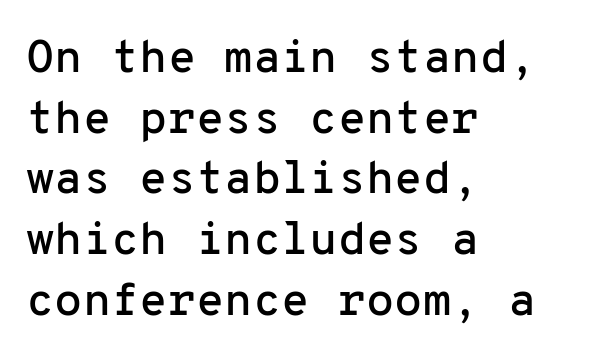
{"serif": "no", "italic": "no", "width": "normal", "stroke_contrast": "low", "x_height": "medium", "monospaced": "yes", "underline": "no", "align": "left", "line_spacing": "normal", "line_spacing_ratio": 1.32, "letter_spacing": "normal", "letter_spacing_em": 0.0, "glyph_px": 46}
